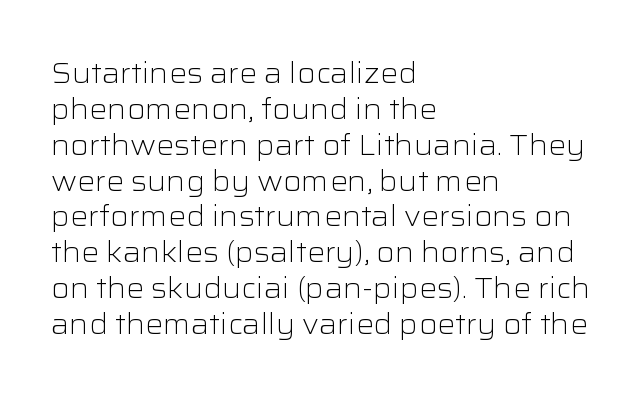
Unlike a traditional serif, this face leaves its strokes unadorned. The font is comparable to plain body text, perhaps lighter. A clean baseline with only descenders dipping below it. Reading down the block, your eye returns to a fixed left position each line.
